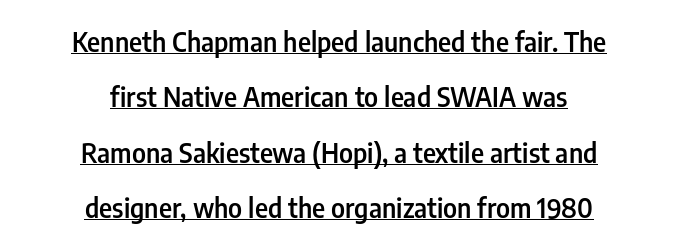
The image shows 26 px text type, upright; set centered, loose line spacing (2.13x), normal letter spacing, underlined.
